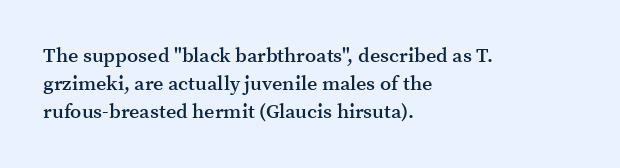
The image shows 20 px text type, upright; set left-aligned, normal line spacing (1.39x), normal letter spacing, not underlined.
